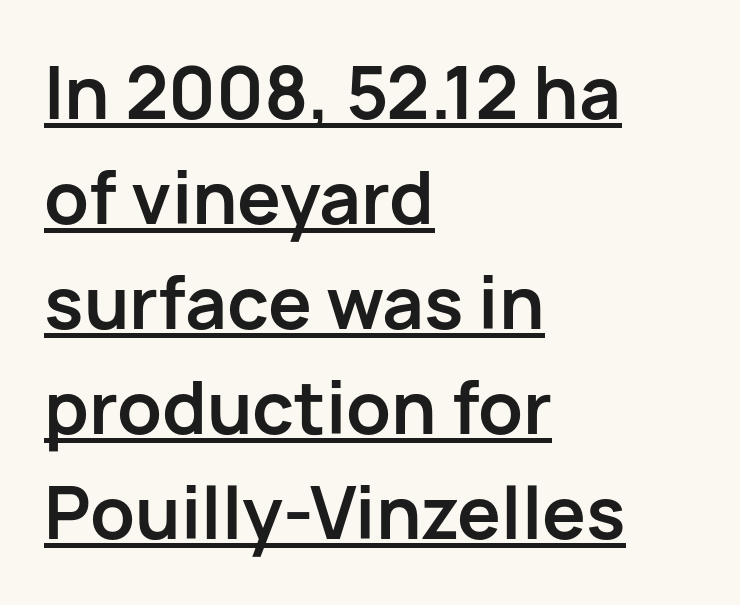
{"serif": "no", "italic": "no", "bold": "yes", "weight": "bold", "width": "normal", "stroke_contrast": "low", "x_height": "medium", "monospaced": "no", "underline": "yes", "align": "left", "line_spacing": "normal", "line_spacing_ratio": 1.5, "letter_spacing": "normal", "letter_spacing_em": 0.0, "glyph_px": 70}
